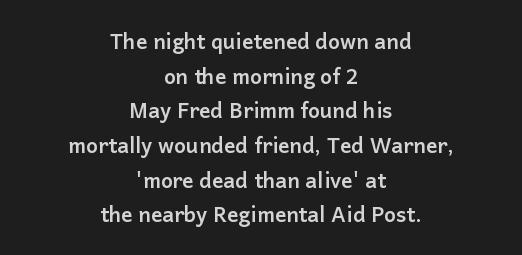
Q: Is the text bold? A: Yes.
Q: Is the text italic (slanted)? A: No, it is upright.
Q: Is the text underlined? A: No.
Q: How is the paragraph aligned? A: Centered.
Q: Is the spacing between letters normal or unusually wide? A: Normal.
Q: Is the spacing between lines tight, normal or loose? A: Normal.
